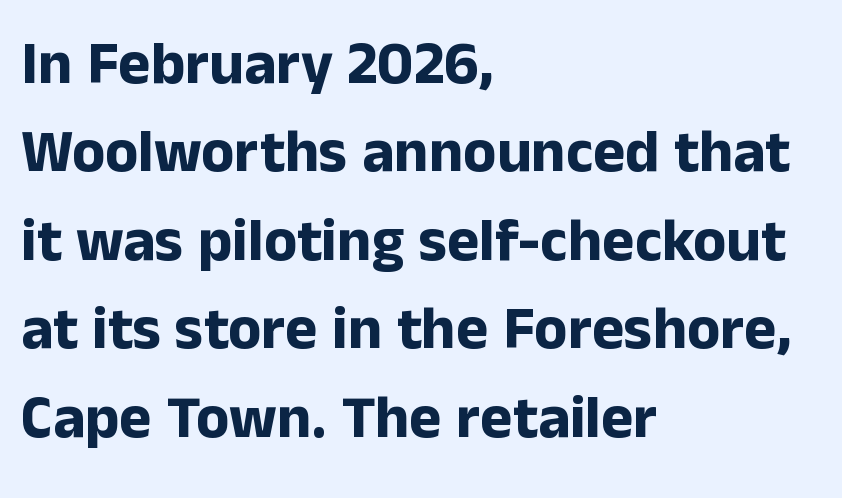
If you drew a line through each stem, it would be perfectly vertical. The passage is arranged the way most books set body copy — flush left. In terms of weight, the rendering is a true, heavy bold. A typesetter would call this proportional, since set widths differ per character. The space between consecutive lines is moderate. Default kerning and tracking; the words read as compact shapes.
